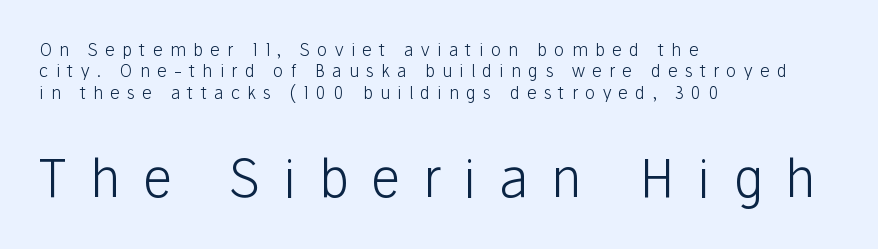
Q: Is the text bold? A: No.
Q: Is the text italic (slanted)? A: No, it is upright.
Q: Is the typeface a serif or a sans-serif typeface? A: Sans-serif.
Q: Is the text underlined? A: No.
Q: How is the paragraph aligned? A: Left-aligned.
Q: Is the spacing between letters normal or unusually wide? A: Unusually wide.
Q: Is the spacing between lines tight, normal or loose? A: Normal.
Q: Which block of text is set in a larger size, the first (top) or the second (bottom)? A: The second (bottom) one.
Q: Width (condensed, normal, or wide)? A: Normal.
Q: Stroke contrast? A: Low.
Q: x-height? A: Medium.
Q: Monospaced? A: No.
